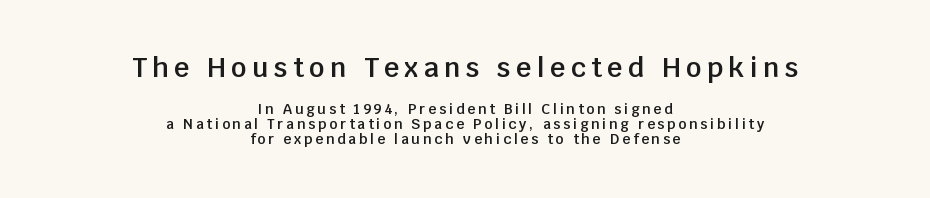
Q: Is the text bold? A: Semi-bold.
Q: Is the text italic (slanted)? A: No, it is upright.
Q: Is the text underlined? A: No.
Q: How is the paragraph aligned? A: Centered.
Q: Is the spacing between letters normal or unusually wide? A: Unusually wide.
Q: Is the spacing between lines tight, normal or loose? A: Tight.
Q: Which block of text is set in a larger size, the first (top) or the second (bottom)? A: The first (top) one.
